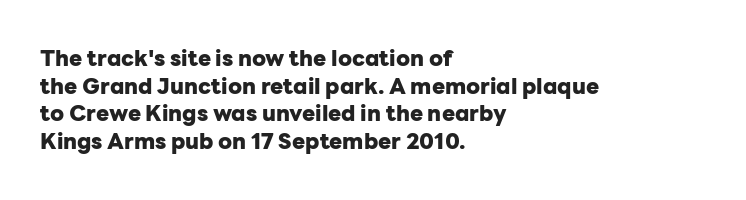
Q: Is the text bold? A: Yes.
Q: Is the text italic (slanted)? A: No, it is upright.
Q: Is the text underlined? A: No.
Q: How is the paragraph aligned? A: Left-aligned.
Q: Is the spacing between letters normal or unusually wide? A: Normal.
Q: Is the spacing between lines tight, normal or loose? A: Normal.
